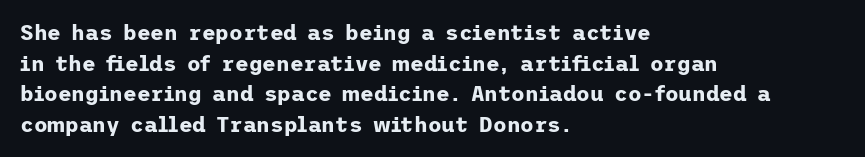
Q: Is the text bold? A: Yes.
Q: Is the text italic (slanted)? A: No, it is upright.
Q: Is the text underlined? A: No.
Q: How is the paragraph aligned? A: Left-aligned.
Q: Is the spacing between letters normal or unusually wide? A: Normal.
Q: Is the spacing between lines tight, normal or loose? A: Normal.
